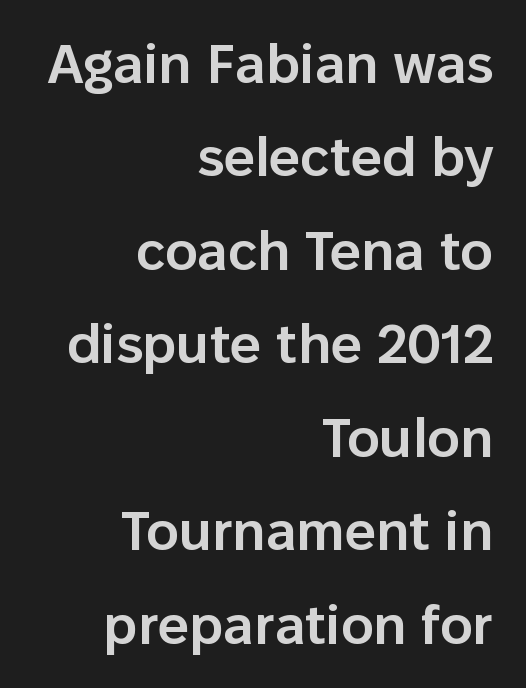
The image shows 55 px semibold sans-serif type, upright; set right-aligned, normal line spacing (1.7x), normal letter spacing, not underlined; low stroke contrast and a medium x-height.
